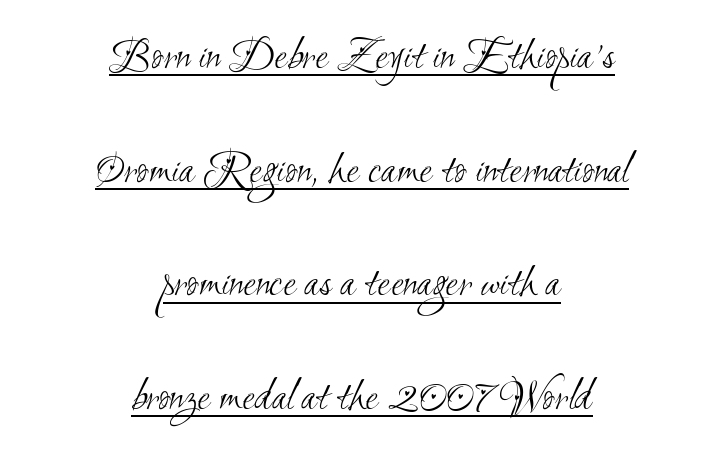
{"serif": "no", "bold": "no", "weight": "light", "width": "condensed", "stroke_contrast": "medium", "x_height": "small", "monospaced": "no", "underline": "yes", "align": "center", "line_spacing": "loose", "line_spacing_ratio": 2.47, "letter_spacing": "normal", "letter_spacing_em": 0.0, "glyph_px": 46}
